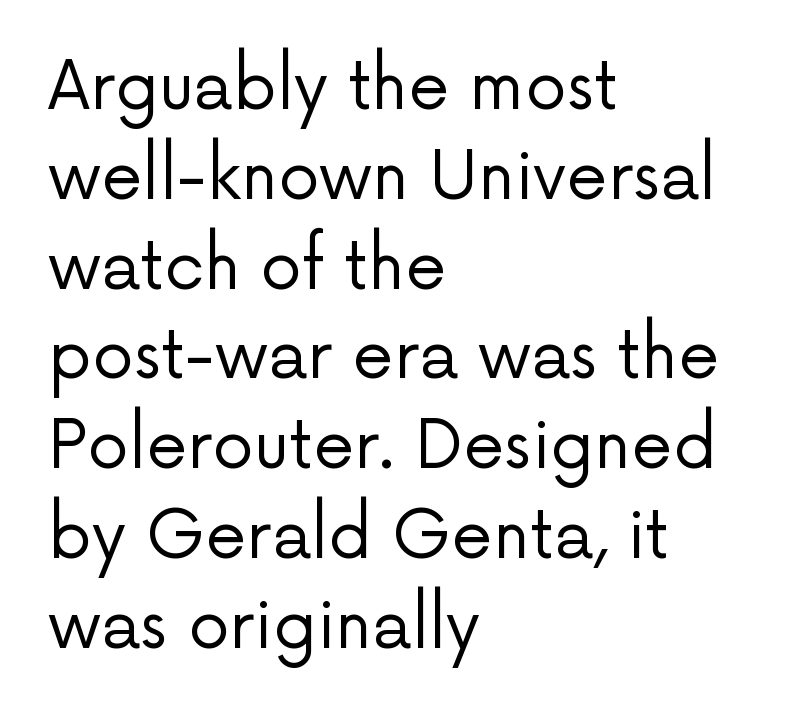
{"serif": "no", "italic": "no", "bold": "no", "weight": "regular", "width": "normal", "stroke_contrast": "low", "x_height": "medium", "monospaced": "no", "underline": "no", "align": "left", "line_spacing": "normal", "line_spacing_ratio": 1.36, "letter_spacing": "normal", "letter_spacing_em": 0.0, "glyph_px": 66}
